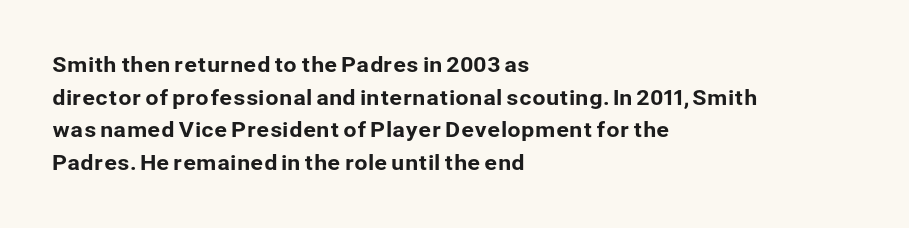
Q: Is the text italic (slanted)? A: No, it is upright.
Q: Is the text underlined? A: No.
Q: How is the paragraph aligned? A: Left-aligned.
Q: Is the spacing between letters normal or unusually wide? A: Normal.
Q: Is the spacing between lines tight, normal or loose? A: Normal.
